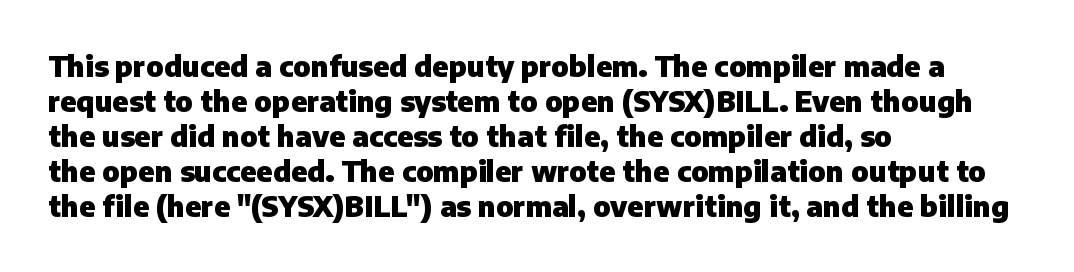
The image shows 28 px heavy sans-serif type, upright; set left-aligned, normal line spacing (1.25x), normal letter spacing, not underlined; low stroke contrast and a medium x-height.
